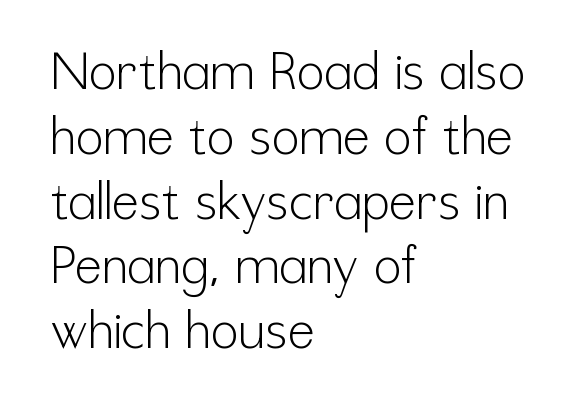
Q: Is the text bold? A: No.
Q: Is the text italic (slanted)? A: No, it is upright.
Q: Is the typeface a serif or a sans-serif typeface? A: Sans-serif.
Q: Is the text underlined? A: No.
Q: How is the paragraph aligned? A: Left-aligned.
Q: Is the spacing between letters normal or unusually wide? A: Normal.
Q: Is the spacing between lines tight, normal or loose? A: Normal.
Q: Width (condensed, normal, or wide)? A: Condensed.
Q: Stroke contrast? A: Low.
Q: x-height? A: Medium.
Q: Monospaced? A: No.
